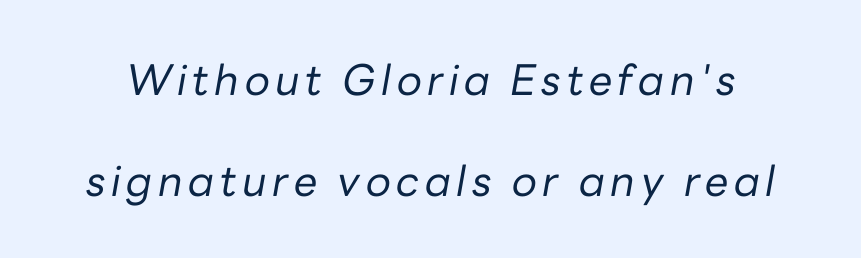
The image shows 42 px regular-weight type, italic (leaning right); set loose line spacing (2.4x), not underlined; low stroke contrast and a medium x-height.
